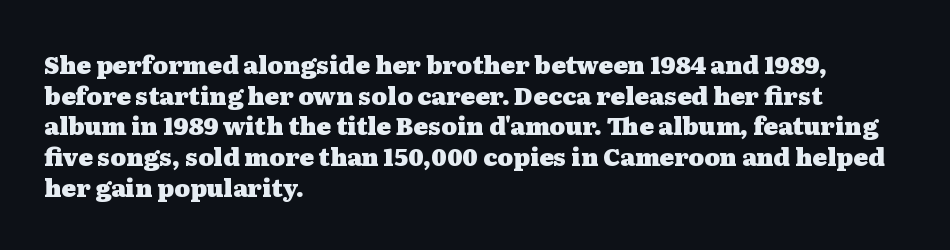
Q: Is the text bold? A: Yes.
Q: Is the text italic (slanted)? A: No, it is upright.
Q: Is the text underlined? A: No.
Q: How is the paragraph aligned? A: Left-aligned.
Q: Is the spacing between letters normal or unusually wide? A: Normal.
Q: Is the spacing between lines tight, normal or loose? A: Normal.
